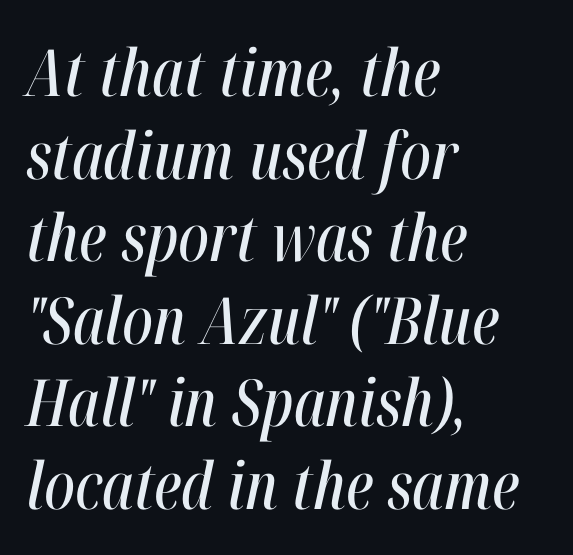
Horizontal alignment here is leftward, the default for most running prose. Whoever set this chose a conventional vertical rhythm. The specimen reads as italic at a glance. Character widths vary here, with narrow letters taking less room than wide ones. Honestly, the letter spacing is just normal — you wouldn't notice it.
